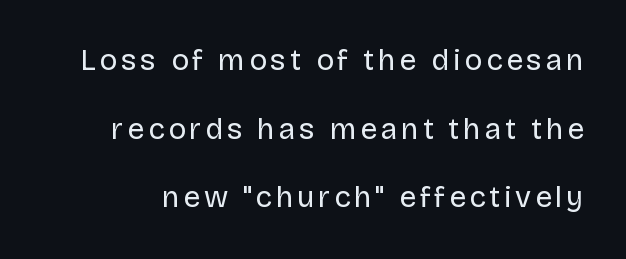
The image shows 30 px regular-weight sans-serif type, upright; set loose line spacing (2.29x), not underlined; low stroke contrast and a large x-height.
